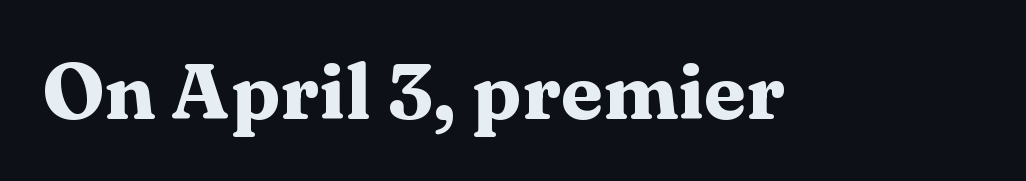
The image shows 78 px heavy, wide serif type, upright; set normal letter spacing, not underlined; medium stroke contrast and a medium x-height.
